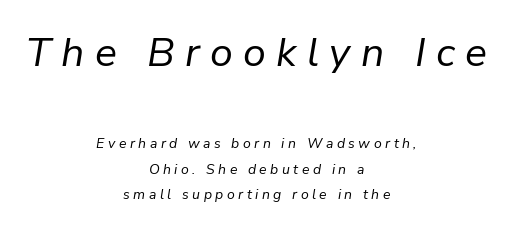
{"italic": "yes", "lean": "right", "slant_degrees": 9, "bold": "no", "weight": "regular", "width": "normal", "stroke_contrast": "low", "x_height": "medium", "monospaced": "no", "underline": "no", "align": "center", "line_spacing_ratio": 1.85, "letter_spacing": "wide", "letter_spacing_em": 0.25, "larger_block": "first", "size_ratio": 2.93, "glyph_px": 41}
